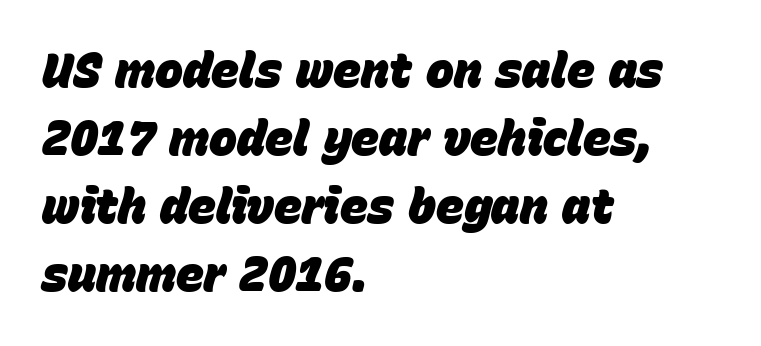
If you measured baseline to baseline, you'd find a middling distance. Compared with a centered layout, this one pins lines to the left instead. Each letter keeps its own natural width here, so spacing adapts to shape. Descenders are the only things crossing below the line. Chunky letters — that's bold for sure. The typography opts for an oblique posture over an upright one.
